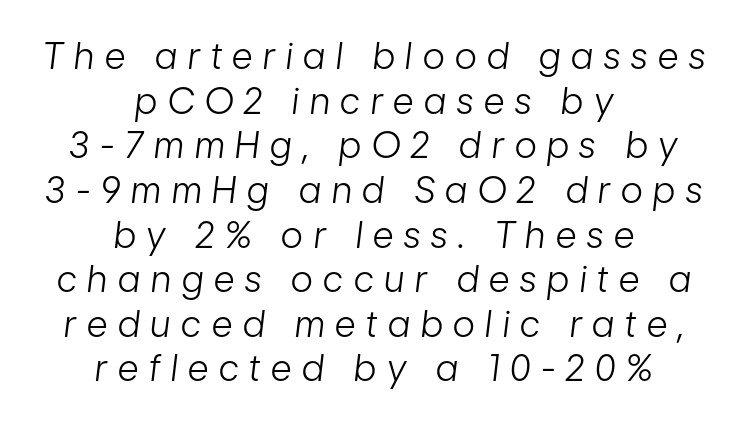
This rendering uses center alignment, leaving both contours irregular but symmetric. The passage shown has open, widely tracked lettering throughout. The specimen reads as italic at a glance. The weight would be labelled regular, book, light, or lighter still. Looks like regular typesetting: each glyph gets only the width it needs. Check the space under the baseline: it is left empty.
